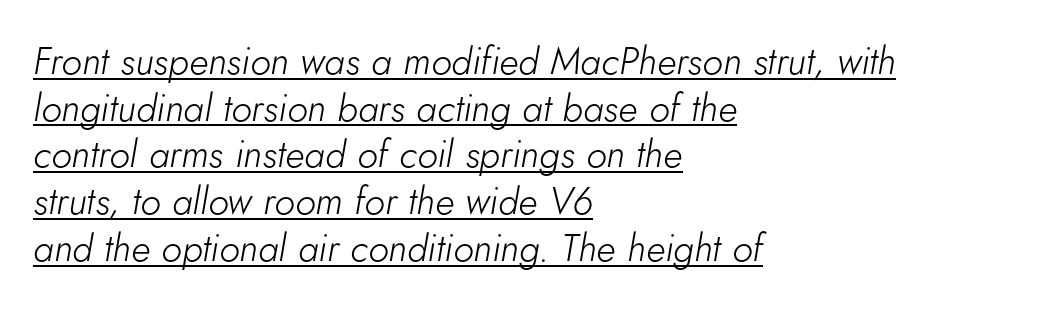
{"italic": "yes", "lean": "right", "slant_degrees": 5, "bold": "no", "weight": "light", "width": "normal", "stroke_contrast": "low", "x_height": "small", "monospaced": "no", "underline": "yes", "align": "left", "line_spacing_ratio": 1.23, "letter_spacing": "normal", "letter_spacing_em": 0.0, "glyph_px": 38}
